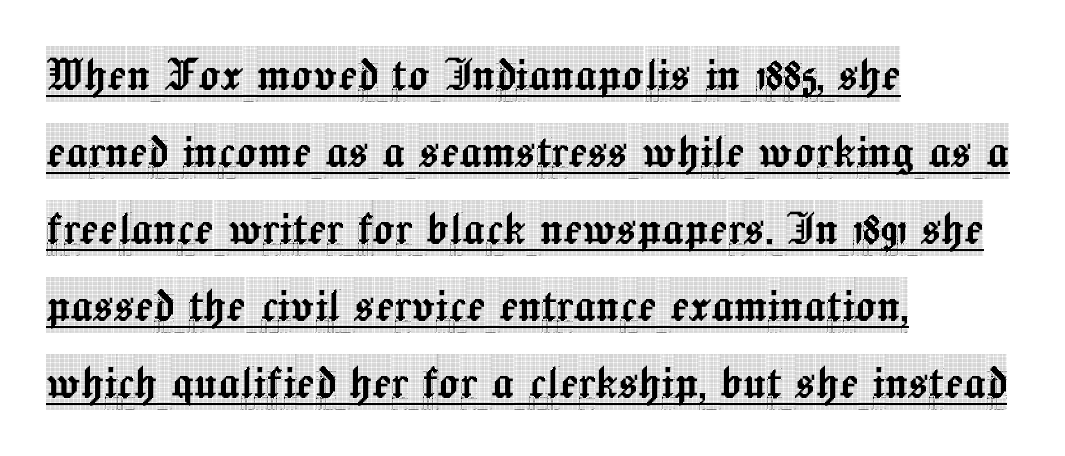
Q: Is the text italic (slanted)? A: No, it is upright.
Q: Is the typeface a serif or a sans-serif typeface? A: Serif.
Q: Is the text underlined? A: Yes.
Q: How is the paragraph aligned? A: Left-aligned.
Q: Is the spacing between letters normal or unusually wide? A: Normal.
Q: Is the spacing between lines tight, normal or loose? A: Normal.
Q: Width (condensed, normal, or wide)? A: Condensed.
Q: x-height? A: Large.
Q: Monospaced? A: No.
